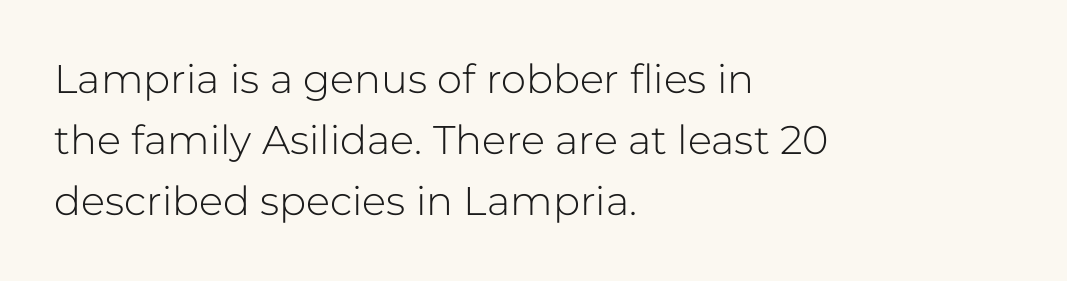
{"serif": "no", "italic": "no", "bold": "no", "weight": "light", "width": "normal", "stroke_contrast": "low", "x_height": "medium", "monospaced": "no", "underline": "no", "align": "left", "line_spacing": "normal", "line_spacing_ratio": 1.53, "letter_spacing": "normal", "letter_spacing_em": 0.0, "glyph_px": 40}
